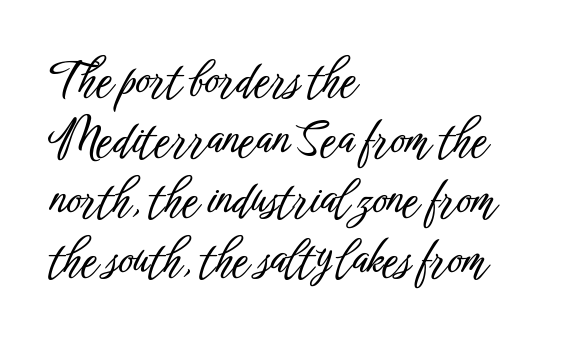
The image shows 45 px condensed sans-serif type; set left-aligned, normal line spacing (1.33x), normal letter spacing, not underlined; low stroke contrast and a medium x-height.
